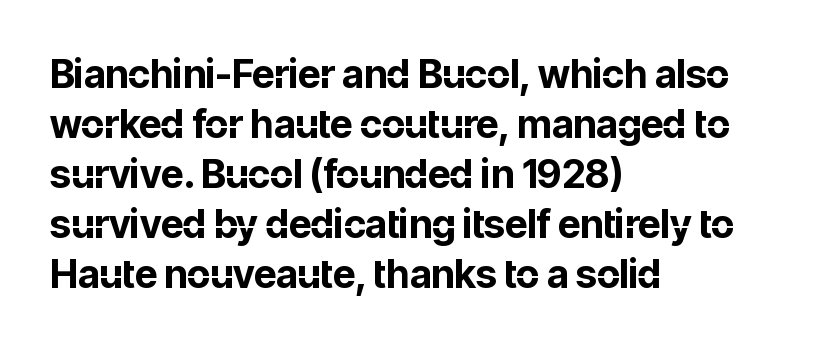
The image shows 39 px bold sans-serif type, upright; set left-aligned, normal line spacing (1.28x), normal letter spacing, not underlined; low stroke contrast and a medium x-height.
